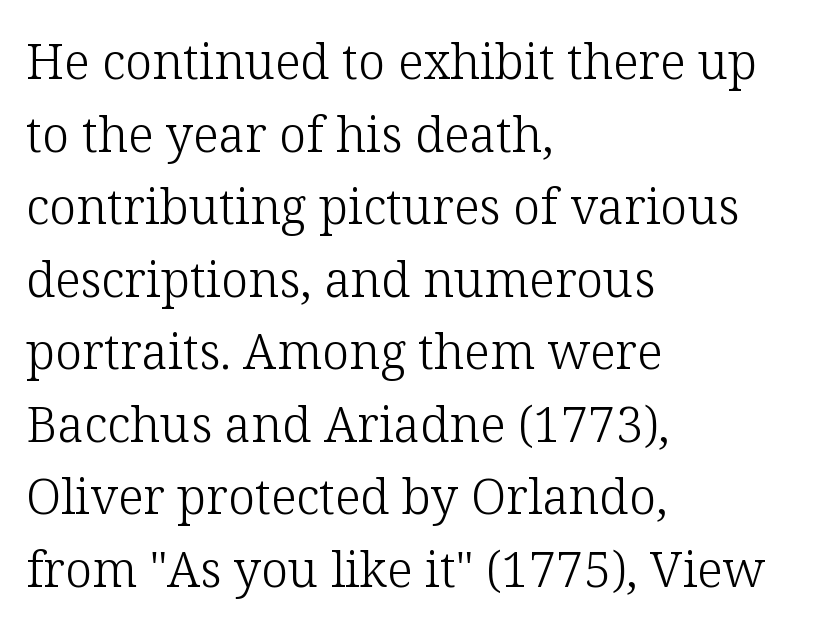
Q: Is the text bold? A: No.
Q: Is the text italic (slanted)? A: No, it is upright.
Q: Is the typeface a serif or a sans-serif typeface? A: Serif.
Q: Is the text underlined? A: No.
Q: How is the paragraph aligned? A: Left-aligned.
Q: Is the spacing between letters normal or unusually wide? A: Normal.
Q: Is the spacing between lines tight, normal or loose? A: Normal.
Q: Width (condensed, normal, or wide)? A: Normal.
Q: Stroke contrast? A: Low.
Q: x-height? A: Medium.
Q: Monospaced? A: No.
